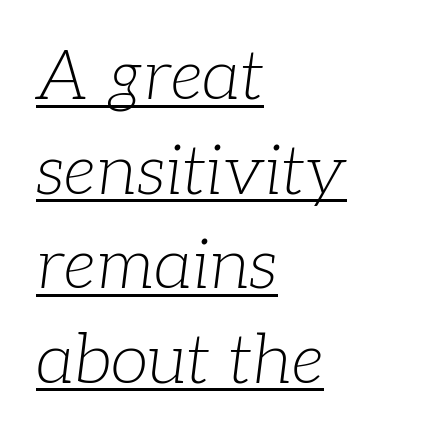
The image shows 69 px light serif type, italic (leaning right); set left-aligned, normal line spacing (1.37x), normal letter spacing, underlined; low stroke contrast and a medium x-height.
